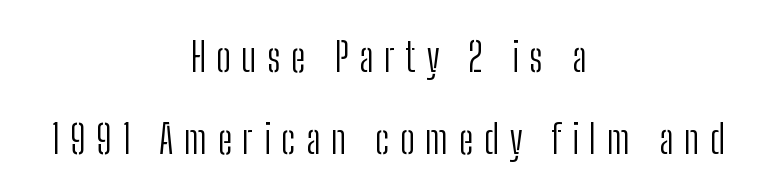
The image shows 40 px light, condensed sans-serif type, upright; set centered, loose line spacing (2.04x), unusually wide letter spacing (+0.26 em), not underlined; low stroke contrast and a medium x-height.
